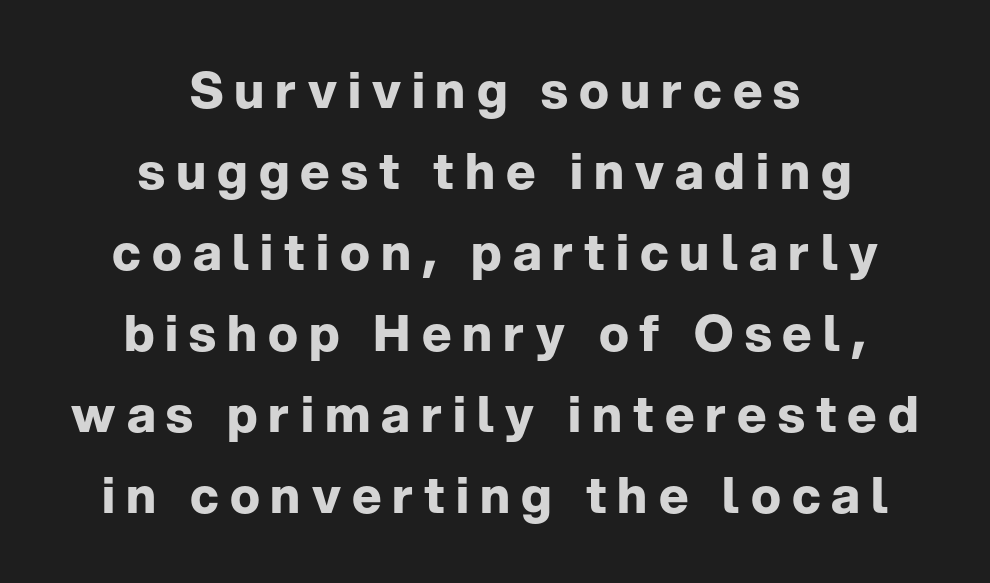
The image shows 50 px bold sans-serif type, upright; set centered, normal line spacing (1.62x), unusually wide letter spacing (+0.22 em), not underlined; low stroke contrast and a medium x-height.
